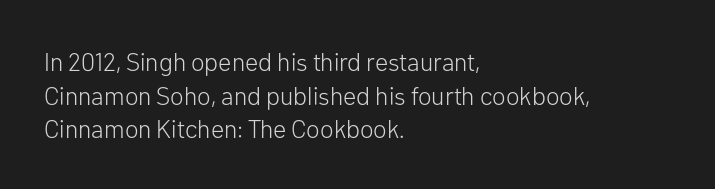
Honestly, there is no underline to notice here at all. When letters stand straight like this, we call the style roman or upright. The passage shown stacks its lines at a standard gap. Horizontal alignment here is leftward, the default for most running prose. Ink coverage per letter is moderate at most.
